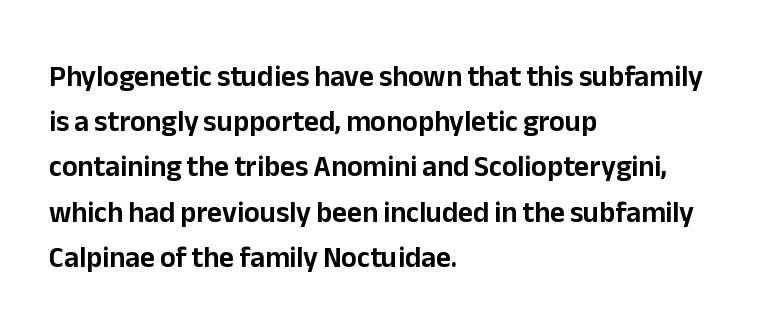
Q: Is the text italic (slanted)? A: No, it is upright.
Q: Is the typeface a serif or a sans-serif typeface? A: Sans-serif.
Q: Is the text underlined? A: No.
Q: How is the paragraph aligned? A: Left-aligned.
Q: Is the spacing between letters normal or unusually wide? A: Normal.
Q: Is the spacing between lines tight, normal or loose? A: Normal.
Q: Width (condensed, normal, or wide)? A: Normal.
Q: Stroke contrast? A: Low.
Q: x-height? A: Medium.
Q: Monospaced? A: No.
